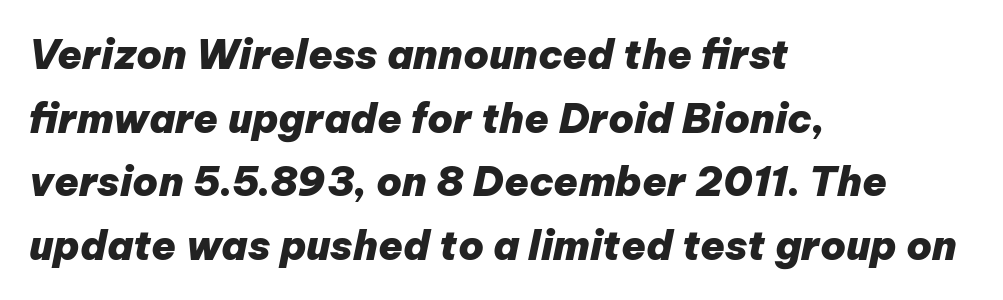
Q: Is the text bold? A: Yes.
Q: Is the text italic (slanted)? A: Yes, it leans right by about 12 degrees.
Q: Is the text underlined? A: No.
Q: How is the paragraph aligned? A: Left-aligned.
Q: Is the spacing between letters normal or unusually wide? A: Normal.
Q: Is the spacing between lines tight, normal or loose? A: Normal.
Q: Width (condensed, normal, or wide)? A: Normal.
Q: Stroke contrast? A: Low.
Q: x-height? A: Medium.
Q: Monospaced? A: No.
